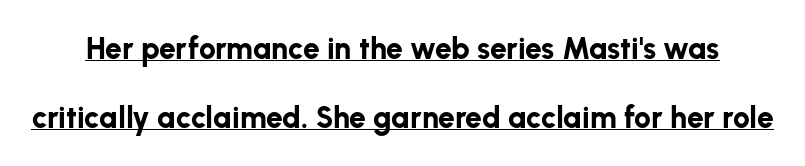
Q: Is the text bold? A: Yes.
Q: Is the text italic (slanted)? A: No, it is upright.
Q: Is the typeface a serif or a sans-serif typeface? A: Sans-serif.
Q: Is the text underlined? A: Yes.
Q: Is the spacing between letters normal or unusually wide? A: Normal.
Q: Is the spacing between lines tight, normal or loose? A: Loose.
Q: Width (condensed, normal, or wide)? A: Normal.
Q: Stroke contrast? A: Low.
Q: x-height? A: Medium.
Q: Monospaced? A: No.
